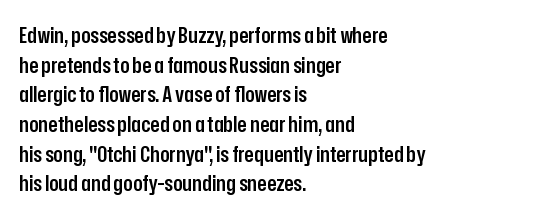
{"italic": "no", "bold": "semi", "underline": "no", "align": "left", "line_spacing": "normal", "line_spacing_ratio": 1.35, "letter_spacing": "normal", "letter_spacing_em": 0.0, "glyph_px": 22}
